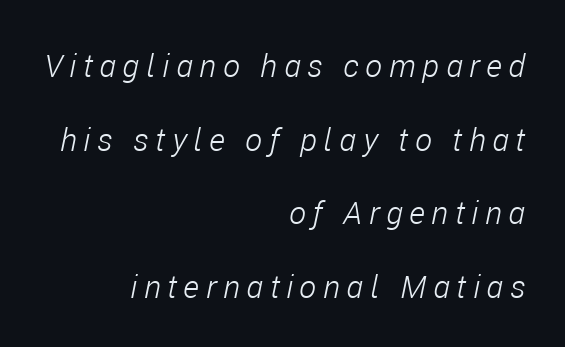
{"italic": "yes", "lean": "right", "slant_degrees": 11, "bold": "no", "weight": "light", "width": "condensed", "stroke_contrast": "low", "x_height": "medium", "monospaced": "no", "underline": "no", "align": "right", "line_spacing": "loose", "line_spacing_ratio": 2.3, "letter_spacing": "wide", "letter_spacing_em": 0.21, "glyph_px": 32}
